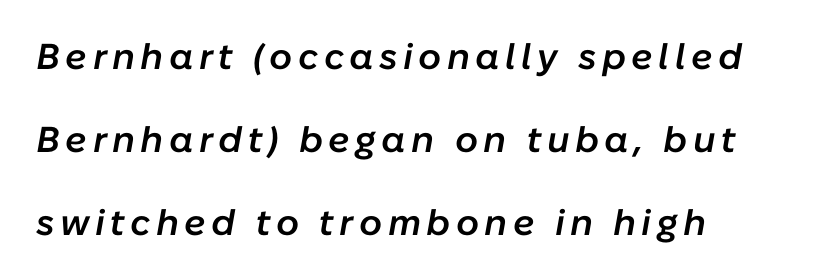
Q: Is the text bold? A: Semi-bold.
Q: Is the text italic (slanted)? A: Yes, it leans right by about 10 degrees.
Q: Is the text underlined? A: No.
Q: How is the paragraph aligned? A: Left-aligned.
Q: Is the spacing between lines tight, normal or loose? A: Loose.
Q: Width (condensed, normal, or wide)? A: Normal.
Q: Stroke contrast? A: Low.
Q: x-height? A: Medium.
Q: Monospaced? A: No.
